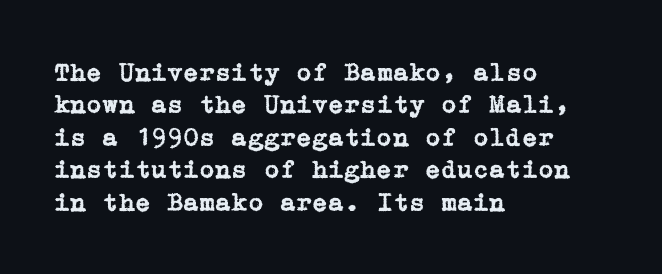
{"italic": "no", "underline": "no", "align": "left", "line_spacing": "normal", "line_spacing_ratio": 1.25, "letter_spacing": "normal", "letter_spacing_em": 0.0, "glyph_px": 26}
